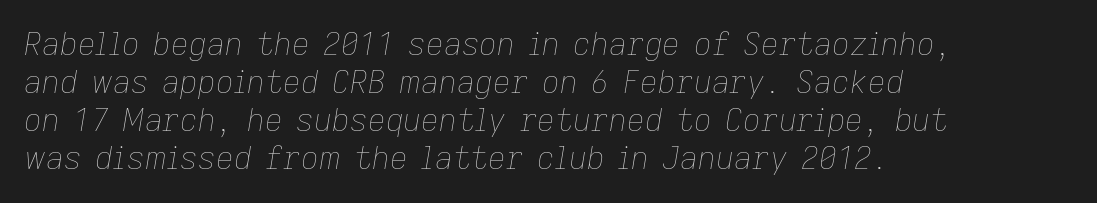
{"italic": "yes", "lean": "right", "slant_degrees": 9, "bold": "no", "weight": "thin", "width": "normal", "stroke_contrast": "low", "x_height": "medium", "monospaced": "no", "underline": "no", "align": "left", "line_spacing_ratio": 1.23, "letter_spacing": "normal", "letter_spacing_em": 0.0, "glyph_px": 31}
